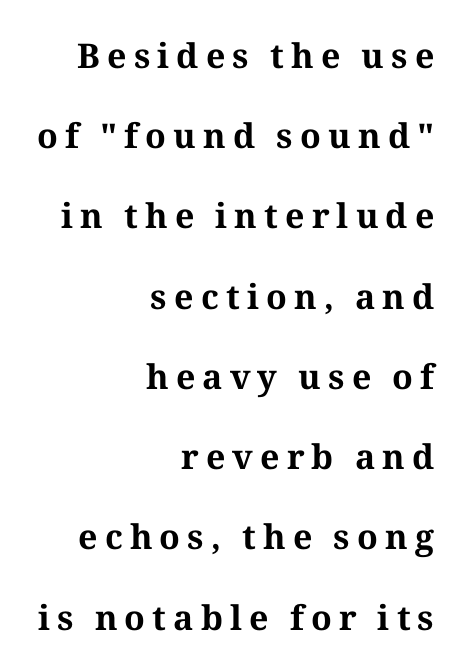
{"serif": "yes", "italic": "no", "bold": "yes", "weight": "bold", "width": "normal", "stroke_contrast": "medium", "x_height": "medium", "monospaced": "no", "underline": "no", "align": "right", "line_spacing": "loose", "line_spacing_ratio": 2.36, "letter_spacing": "wide", "letter_spacing_em": 0.21, "glyph_px": 34}
